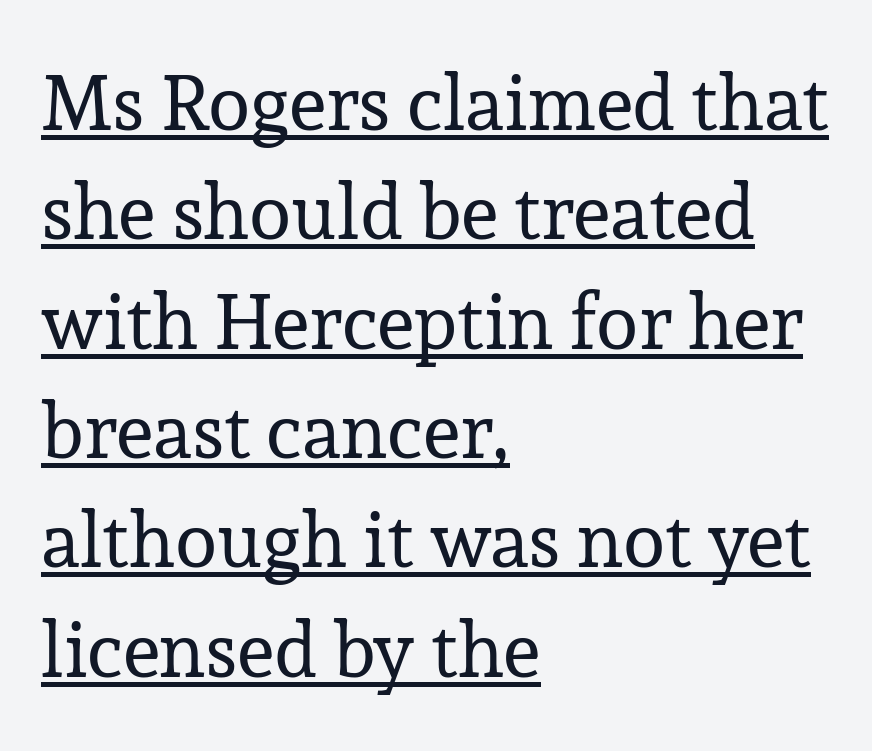
The image shows 77 px regular-weight serif type, upright; set left-aligned, normal line spacing (1.42x), normal letter spacing, underlined; low stroke contrast and a medium x-height.
